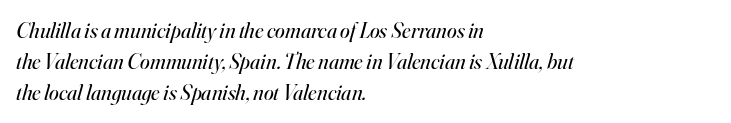
The image shows 22 px text type, italic (leaning right); set left-aligned, normal line spacing (1.41x), normal letter spacing, not underlined.
